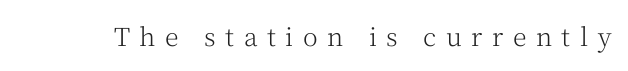
Heft: none added — not bold. Lines of text with bare space underneath. Upright lettering throughout. Here the glyphs are tracked loosely, breaking word shapes into spaced letters.
